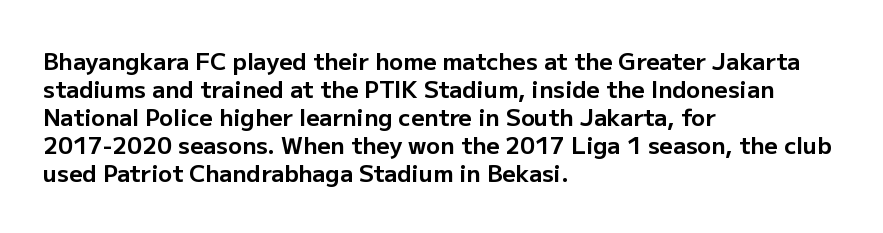
The image shows 23 px bold type, upright; set left-aligned, line spacing 1.22x, normal letter spacing, not underlined.
